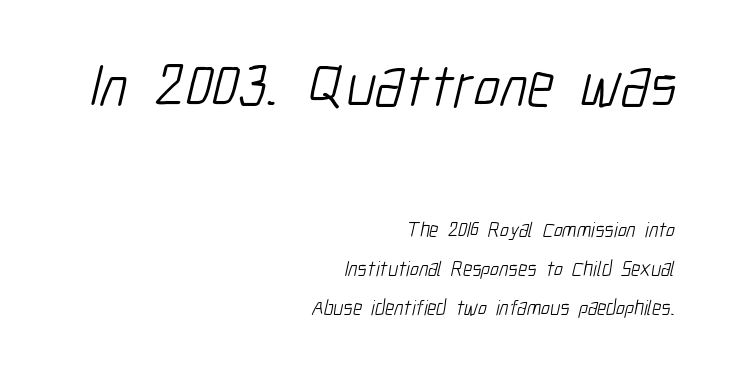
The image shows 62 px light, condensed sans-serif type; set right-aligned, line spacing 1.85x, normal letter spacing, not underlined; the first (top) block is 2.95x larger; low stroke contrast and a medium x-height.
